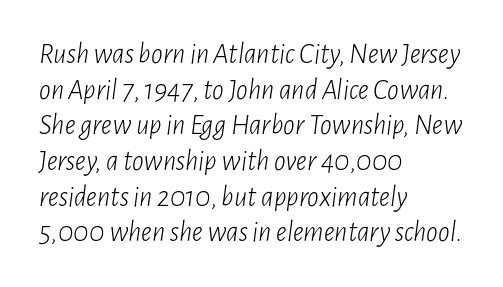
{"italic": "yes", "lean": "right", "slant_degrees": 7, "bold": "no", "weight": "light", "width": "condensed", "stroke_contrast": "low", "x_height": "medium", "monospaced": "no", "underline": "no", "align": "left", "line_spacing_ratio": 1.23, "letter_spacing": "normal", "letter_spacing_em": 0.0, "glyph_px": 29}
